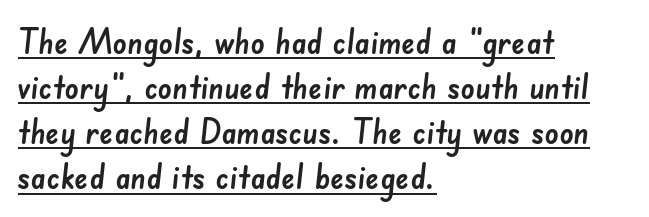
{"serif": "no", "width": "normal", "stroke_contrast": "low", "x_height": "small", "monospaced": "no", "underline": "yes", "align": "left", "line_spacing": "normal", "line_spacing_ratio": 1.29, "letter_spacing": "normal", "letter_spacing_em": 0.0, "glyph_px": 35}
